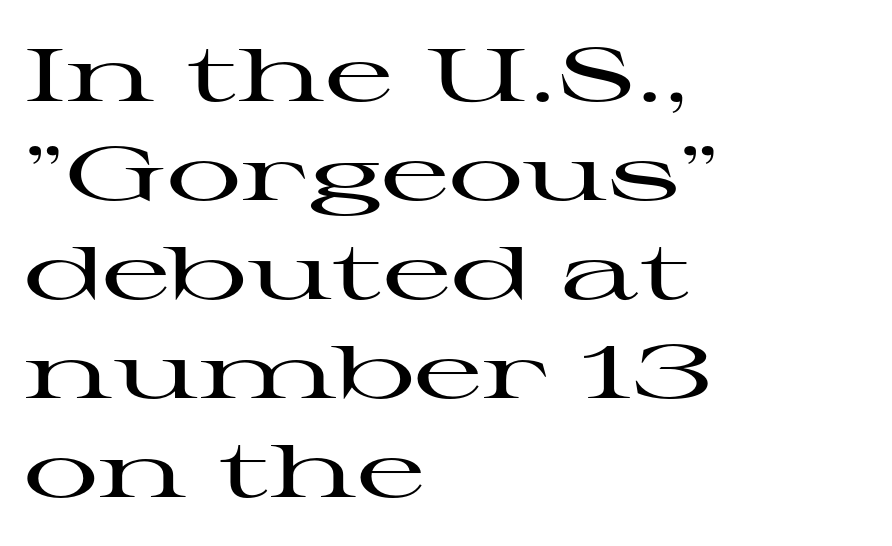
A student would call this left alignment; a typographer would say flush left, rag right. The foot of each line stays bare and open. Standard letterfit; no display-style spreading of the glyphs. Each letter's strokes conclude with small projecting serifs.
